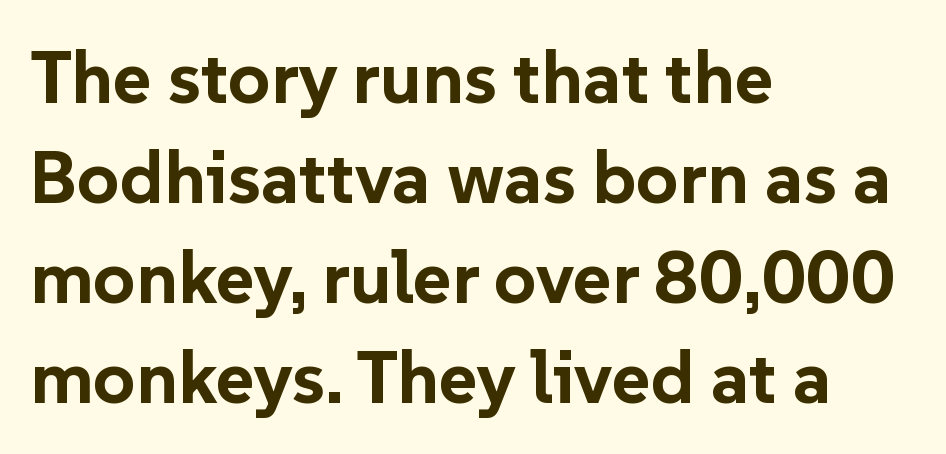
The image shows 74 px bold sans-serif type, upright; set left-aligned, normal line spacing (1.35x), normal letter spacing, not underlined; low stroke contrast and a medium x-height.
